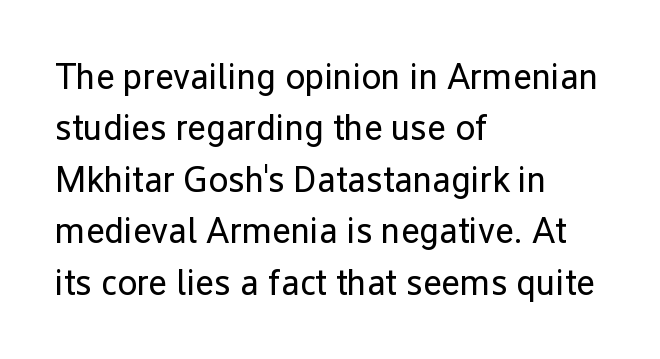
The image shows 36 px regular-weight sans-serif type, upright; set left-aligned, normal line spacing (1.43x), normal letter spacing, not underlined; low stroke contrast and a medium x-height.
